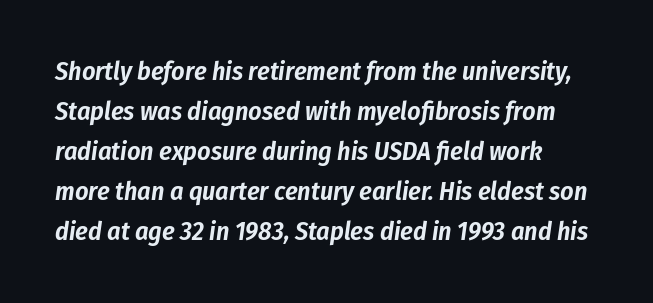
The image shows 26 px text type, italic (leaning right); set left-aligned, normal line spacing (1.54x), normal letter spacing, not underlined.
